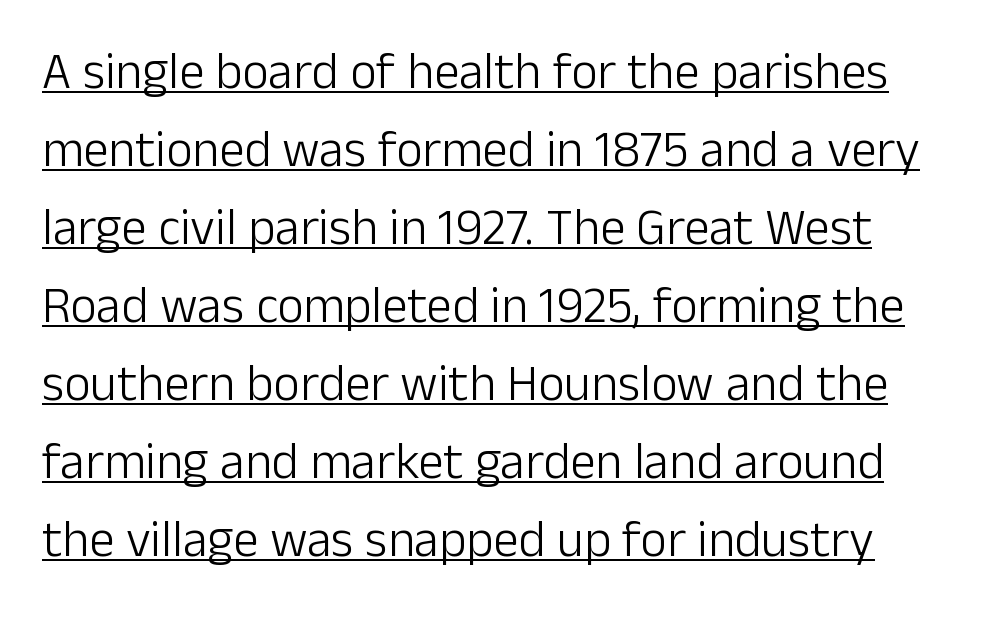
{"serif": "no", "italic": "no", "bold": "no", "weight": "light", "width": "normal", "stroke_contrast": "low", "x_height": "medium", "monospaced": "no", "underline": "yes", "line_spacing": "normal", "line_spacing_ratio": 1.53, "letter_spacing": "normal", "letter_spacing_em": 0.0, "glyph_px": 51}
